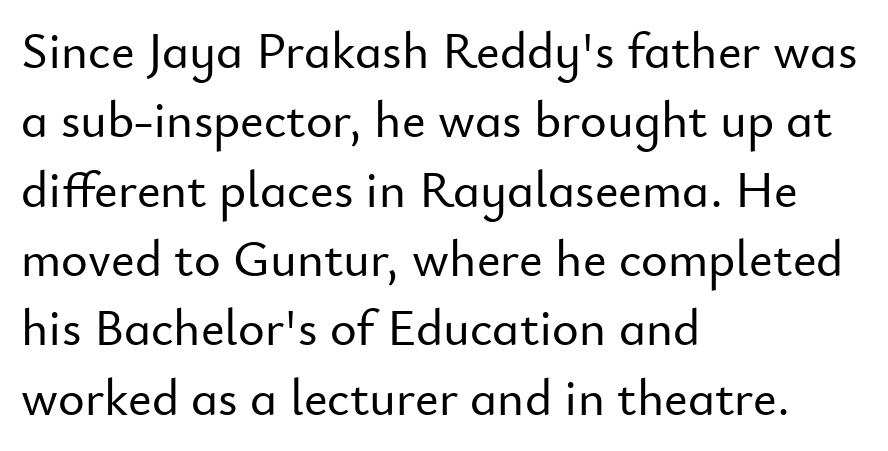
The image shows 51 px sans-serif type, upright; set left-aligned, normal line spacing (1.36x), normal letter spacing, not underlined; low stroke contrast and a small x-height.
